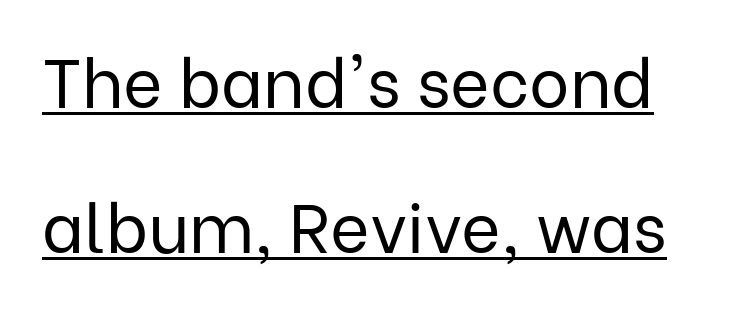
Q: Is the text bold? A: No.
Q: Is the text italic (slanted)? A: No, it is upright.
Q: Is the typeface a serif or a sans-serif typeface? A: Sans-serif.
Q: Is the text underlined? A: Yes.
Q: Is the spacing between letters normal or unusually wide? A: Normal.
Q: Is the spacing between lines tight, normal or loose? A: Loose.
Q: Width (condensed, normal, or wide)? A: Normal.
Q: Stroke contrast? A: Low.
Q: x-height? A: Medium.
Q: Monospaced? A: No.
